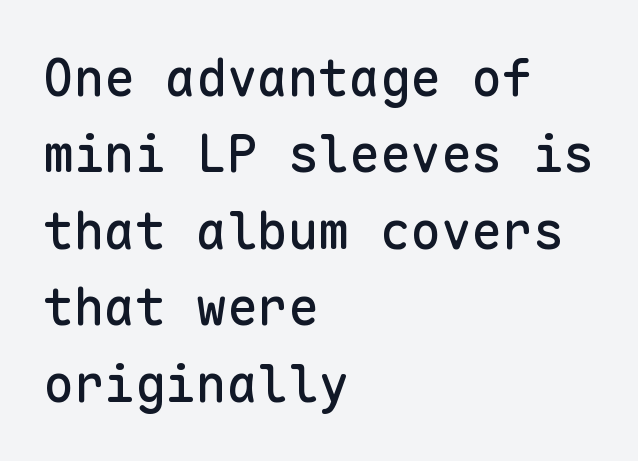
The image shows 51 px sans-serif type, upright, monospaced; set left-aligned, normal line spacing (1.5x), normal letter spacing, not underlined; low stroke contrast and a medium x-height.
